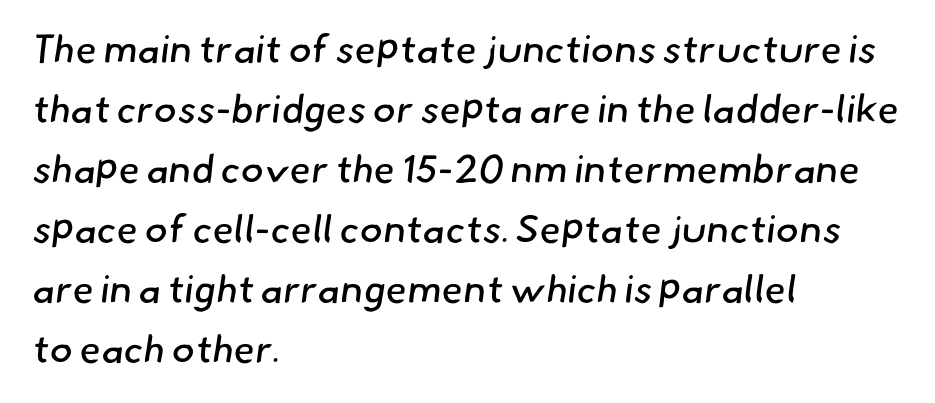
Q: Is the text bold? A: No.
Q: Is the typeface a serif or a sans-serif typeface? A: Sans-serif.
Q: Is the text underlined? A: No.
Q: How is the paragraph aligned? A: Left-aligned.
Q: Is the spacing between letters normal or unusually wide? A: Normal.
Q: Is the spacing between lines tight, normal or loose? A: Normal.
Q: Width (condensed, normal, or wide)? A: Normal.
Q: Stroke contrast? A: Low.
Q: x-height? A: Small.
Q: Monospaced? A: No.
